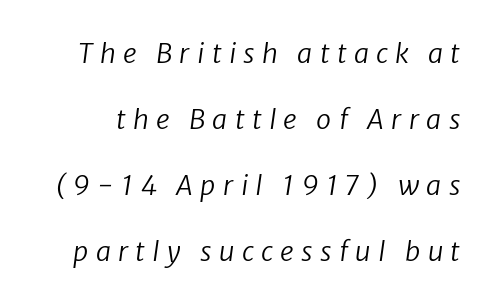
{"italic": "yes", "lean": "right", "slant_degrees": 8, "bold": "no", "underline": "no", "line_spacing": "loose", "line_spacing_ratio": 2.44, "letter_spacing": "wide", "letter_spacing_em": 0.27, "glyph_px": 27}
